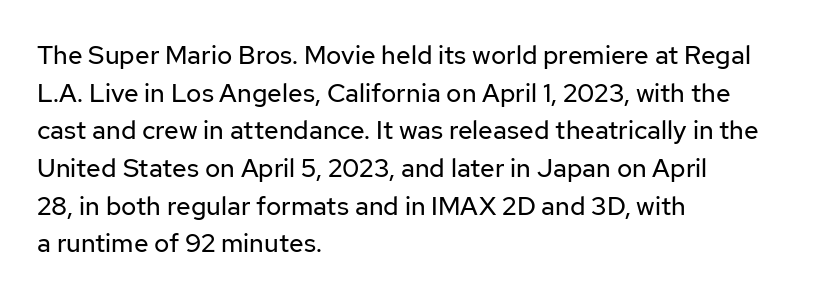
The image shows 26 px text type, upright; set left-aligned, normal line spacing (1.45x), normal letter spacing, not underlined.
